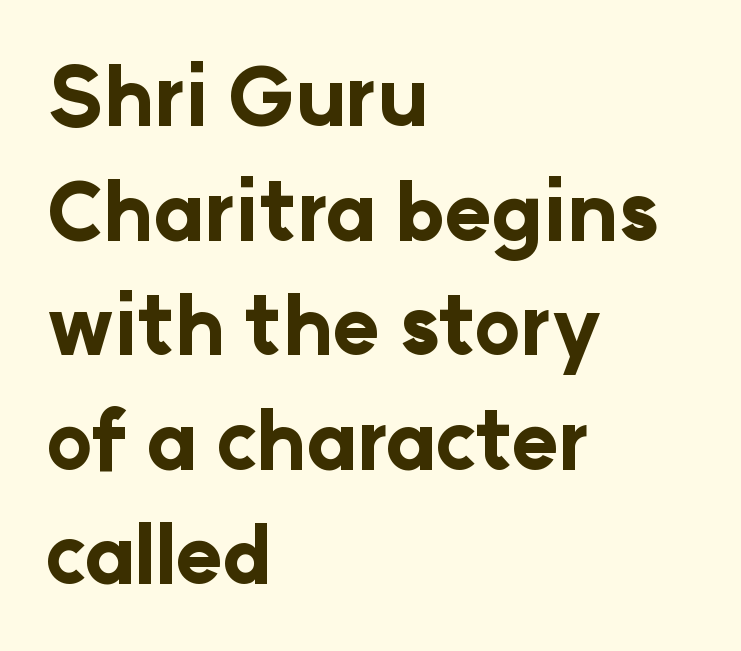
Leftover space on each line is placed entirely after the last word. This sample has the flowing, uneven cadence of proportional lettering. The space between consecutive lines is moderate. Glance below the letters and you will spot only blank space.
